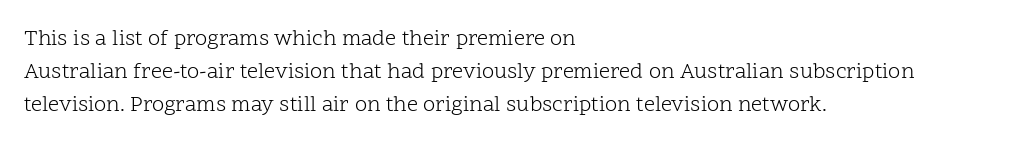
Q: Is the text bold? A: No.
Q: Is the text italic (slanted)? A: No, it is upright.
Q: Is the text underlined? A: No.
Q: How is the paragraph aligned? A: Left-aligned.
Q: Is the spacing between letters normal or unusually wide? A: Normal.
Q: Is the spacing between lines tight, normal or loose? A: Normal.
